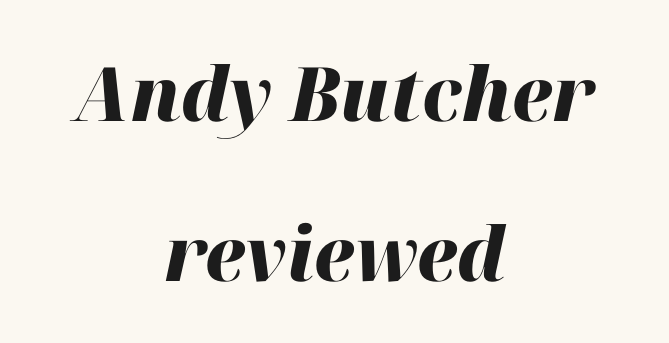
The image shows 75 px heavy type, italic (leaning right); set centered, loose line spacing (2.13x), normal letter spacing, not underlined; high stroke contrast and a medium x-height.
